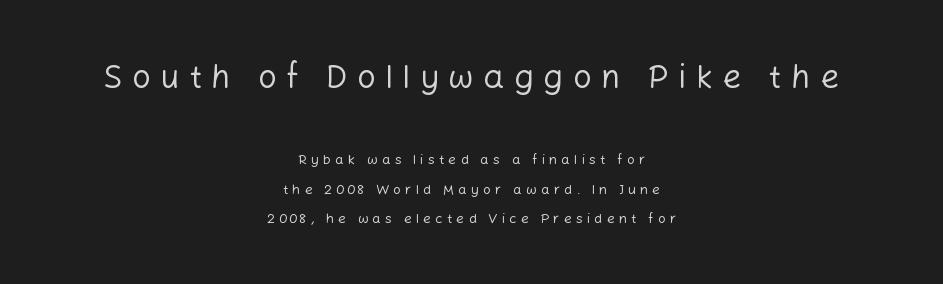
The designer dialed line spacing up above the default. Is the block centered? Yes — each line is placed symmetrically about the middle. Check where the strokes stop: nothing finishes them off — pure sans. The rendering uses natural spacing where letterforms have individual widths.
